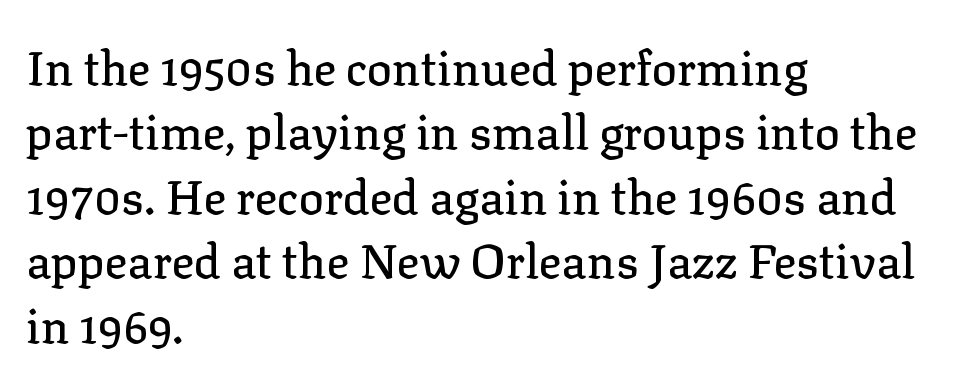
The image shows 47 px serif type, upright; set left-aligned, normal line spacing (1.37x), normal letter spacing, not underlined; low stroke contrast and a medium x-height.
